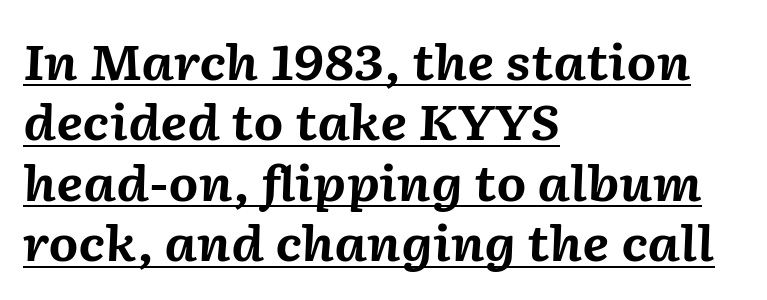
Q: Is the text bold? A: Yes.
Q: Is the text italic (slanted)? A: Yes, it leans right by about 2 degrees.
Q: Is the text underlined? A: Yes.
Q: How is the paragraph aligned? A: Left-aligned.
Q: Is the spacing between letters normal or unusually wide? A: Normal.
Q: Is the spacing between lines tight, normal or loose? A: Normal.
Q: Width (condensed, normal, or wide)? A: Normal.
Q: Stroke contrast? A: Medium.
Q: x-height? A: Medium.
Q: Monospaced? A: No.
